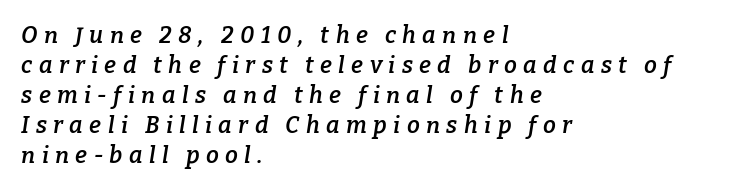
{"italic": "yes", "lean": "right", "slant_degrees": 9, "bold": "semi", "underline": "no", "align": "left", "line_spacing": "normal", "line_spacing_ratio": 1.3, "letter_spacing": "wide", "letter_spacing_em": 0.28, "glyph_px": 23}
